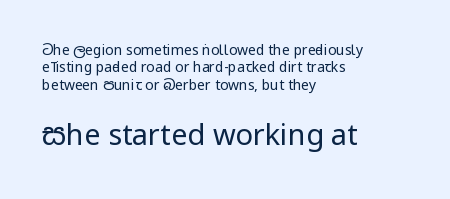
{"serif": "no", "italic": "no", "bold": "no", "weight": "regular", "width": "condensed", "stroke_contrast": "low", "underline": "no", "align": "left", "line_spacing": "normal", "line_spacing_ratio": 1.25, "letter_spacing": "normal", "letter_spacing_em": 0.0, "larger_block": "second", "size_ratio": 2.07, "glyph_px": 29}
